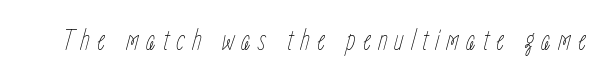
Q: Is the text bold? A: No.
Q: Is the text italic (slanted)? A: Yes, it leans right by about 15 degrees.
Q: Is the text underlined? A: No.
Q: Is the spacing between letters normal or unusually wide? A: Unusually wide.
Q: Width (condensed, normal, or wide)? A: Condensed.
Q: Stroke contrast? A: Low.
Q: x-height? A: Medium.
Q: Monospaced? A: No.
